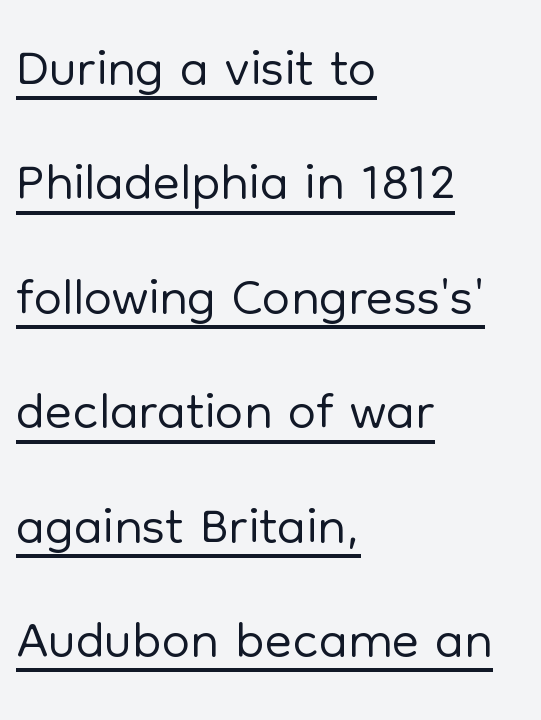
The rendering uses natural spacing where letterforms have individual widths. Normally led — the rows are evenly, conventionally spaced. Horizontal alignment here is leftward, the default for most running prose. Note: no serifs on the glyphs.
